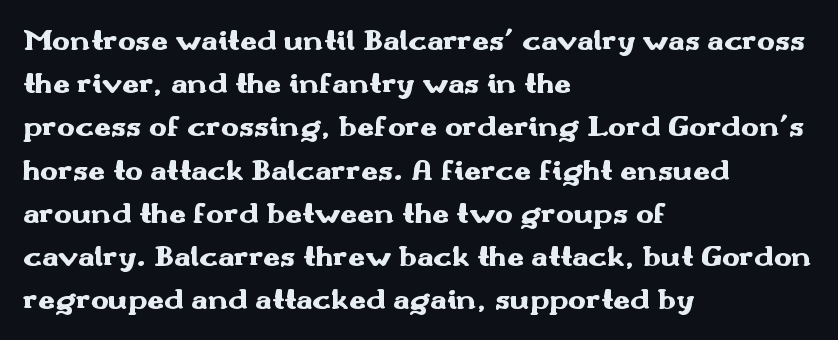
Standard letterfit; no display-style spreading of the glyphs. Each letter keeps its own natural width here, so spacing adapts to shape. Normally led — the rows are evenly, conventionally spaced. In terms of posture, this sample is upright.
